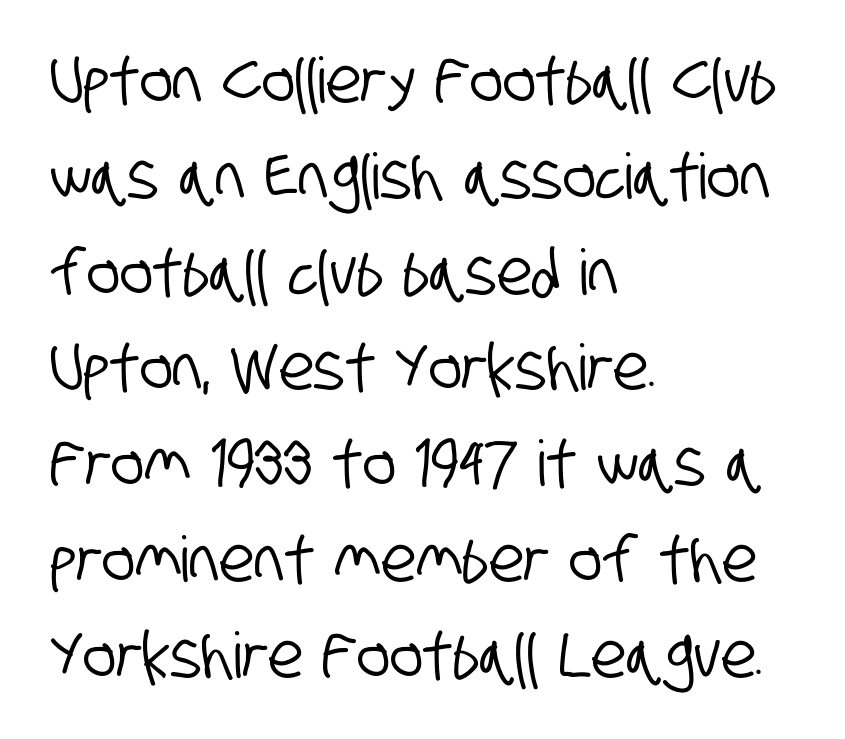
Q: Is the typeface a serif or a sans-serif typeface? A: Sans-serif.
Q: Is the text underlined? A: No.
Q: How is the paragraph aligned? A: Left-aligned.
Q: Is the spacing between letters normal or unusually wide? A: Normal.
Q: Is the spacing between lines tight, normal or loose? A: Normal.
Q: Width (condensed, normal, or wide)? A: Condensed.
Q: Stroke contrast? A: Low.
Q: x-height? A: Large.
Q: Monospaced? A: No.
